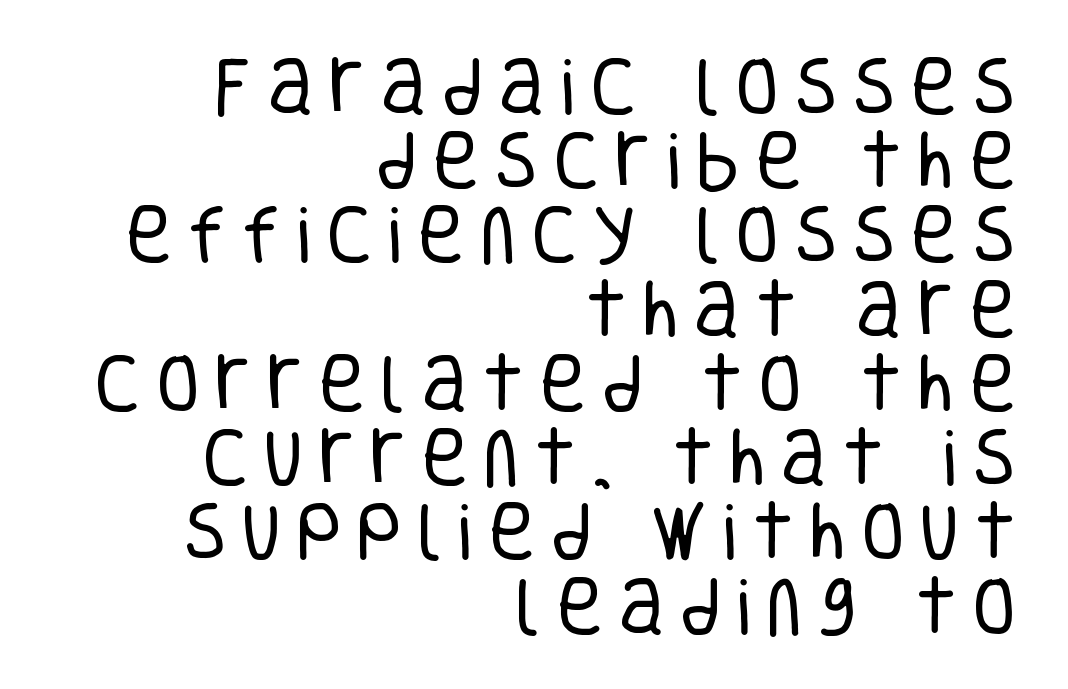
The image shows 64 px regular-weight, condensed sans-serif type, upright; set right-aligned, line spacing 1.16x, unusually wide letter spacing (+0.23 em), not underlined; low stroke contrast and a large x-height.
